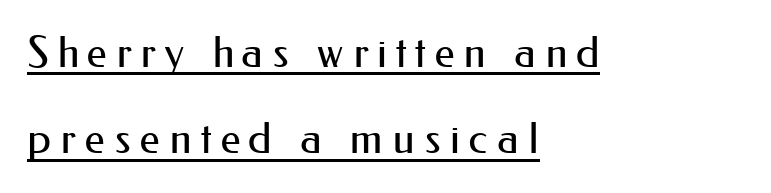
Caption: face not bold, strokes unweighted. Compared with typical paragraphs, the rows here are farther apart. The letters stand upright; this is a roman face. Short note: letters widely spaced.
